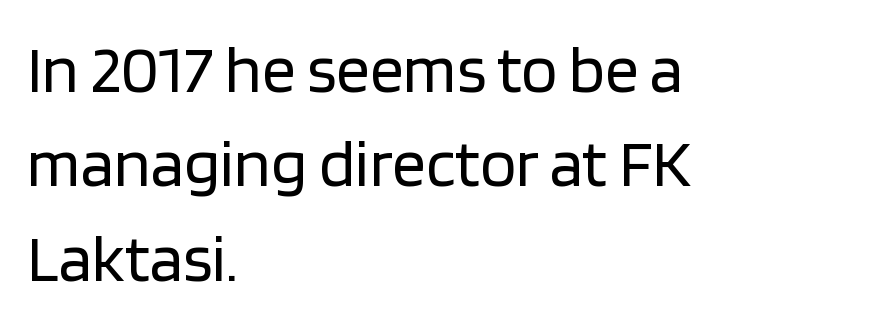
Is the type heavy? It reads as light-to-regular instead. The words here are not underlined. In terms of letterform style, serifs are entirely absent. Baseline-to-baseline distance is the conventional proportion of letter height. Do the letters lean? They stand straight. Reading down the block, your eye returns to a fixed left position each line.
